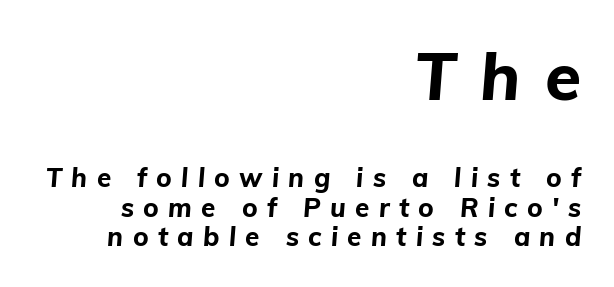
An italicized treatment has been applied to the whole sample. Large over small — that's the arrangement of the two blocks here. Interline gaps are noticeably narrow in this sample. Teacher's note: observe the even right margin — that is flush-right alignment. The line texture is sparse and dotted thanks to wide tracking.
